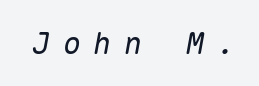
Q: Is the text italic (slanted)? A: Yes, it leans right by about 10 degrees.
Q: Is the text underlined? A: No.
Q: Is the spacing between letters normal or unusually wide? A: Unusually wide.
Q: Width (condensed, normal, or wide)? A: Normal.
Q: Stroke contrast? A: Medium.
Q: x-height? A: Medium.
Q: Monospaced? A: Yes.
